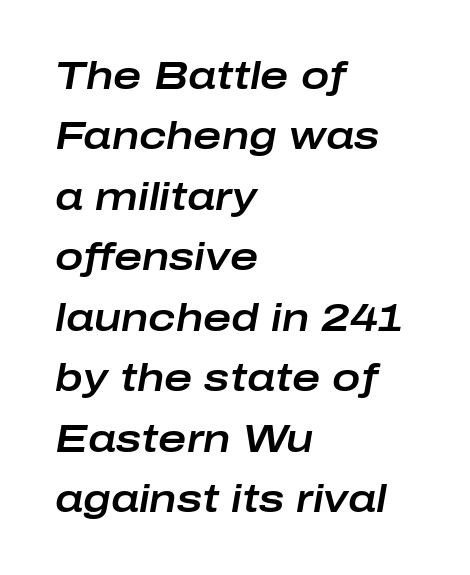
The image shows 38 px wide type, italic (leaning right); set left-aligned, normal line spacing (1.59x), normal letter spacing, not underlined; low stroke contrast and a medium x-height.
